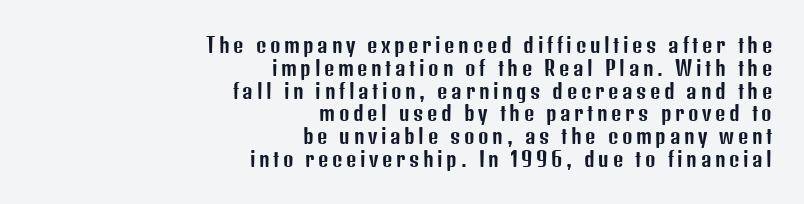
{"italic": "no", "underline": "no", "align": "right", "line_spacing": "tight", "line_spacing_ratio": 1.14, "glyph_px": 20}
